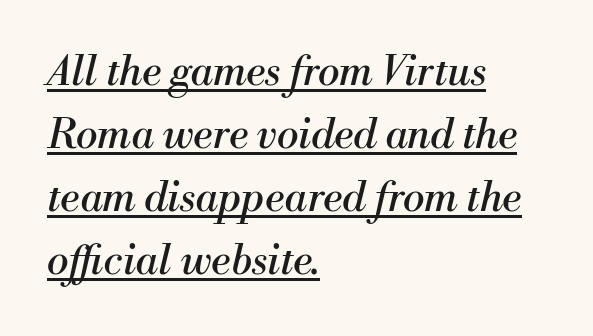
The image shows 41 px regular-weight serif type, italic (leaning right); set left-aligned, normal line spacing (1.54x), normal letter spacing, underlined; medium stroke contrast and a small x-height.
